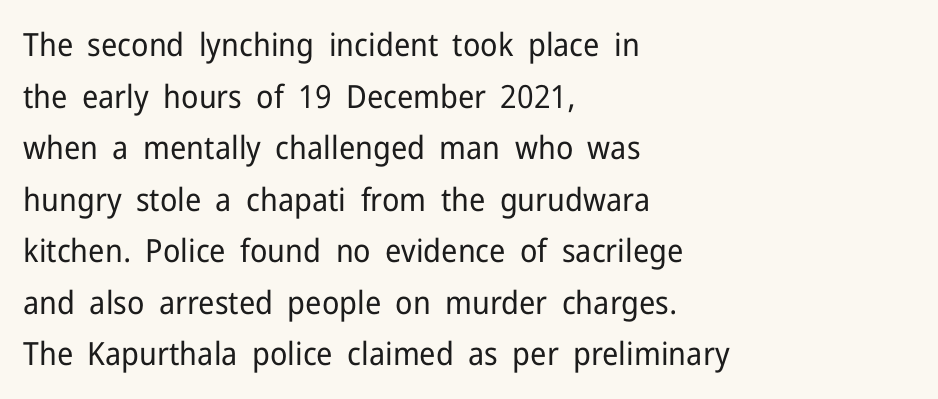
{"serif": "no", "italic": "no", "bold": "no", "weight": "regular", "width": "normal", "stroke_contrast": "low", "x_height": "medium", "monospaced": "no", "underline": "no", "align": "left", "line_spacing": "normal", "line_spacing_ratio": 1.61, "letter_spacing": "normal", "letter_spacing_em": 0.0, "glyph_px": 32}
